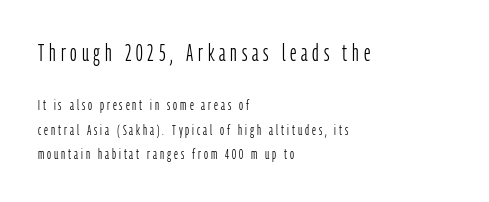
The image shows 23 px text type, upright; set left-aligned, line spacing 1.74x, unusually wide letter spacing (+0.21 em), not underlined; the first (top) block is 1.64x larger.
